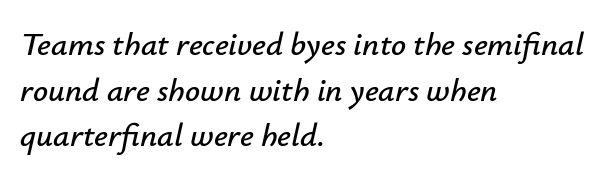
The strip under each line holds only bare page. The face used here is proportionally spaced, like ordinary book or web type. These lines keep a tight, regular rhythm from letter to letter. Visually the block forms a straight wall on the left and a jagged coastline on the right. This sample uses an oblique cut, with every glyph tilted off the vertical.
